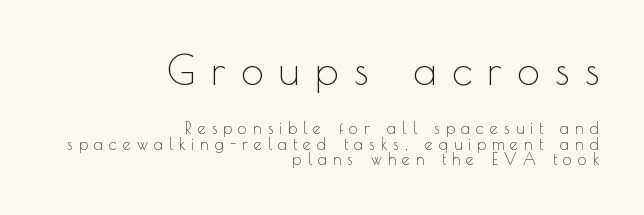
Unlike a traditional serif, this face leaves its strokes unadorned. The type is letterspaced generously, with wide tracking. Counters stay open thanks to moderate or lighter strokes. A typesetter would call this proportional, since set widths differ per character. The setting favours the right margin, as signatures and pull-quotes sometimes do. The words here are not underlined.
